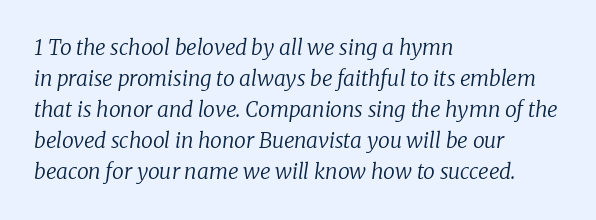
{"italic": "yes", "lean": "right", "slant_degrees": 8, "bold": "no", "underline": "no", "align": "left", "line_spacing": "normal", "line_spacing_ratio": 1.48, "letter_spacing": "normal", "letter_spacing_em": 0.0, "glyph_px": 21}
